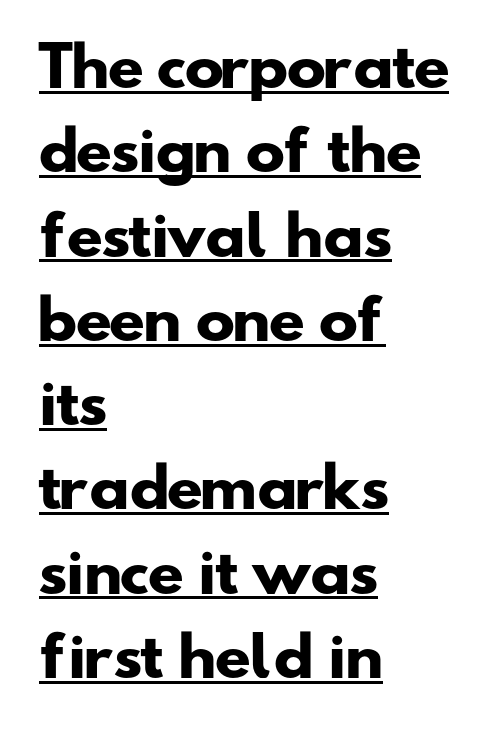
The image shows 53 px heavy, wide sans-serif type; set left-aligned, normal line spacing (1.59x), normal letter spacing, underlined; low stroke contrast and a small x-height.
